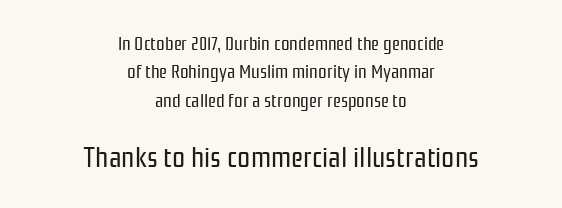
The image shows 29 px regular-weight, condensed sans-serif type, upright; set centered, normal line spacing (1.49x), normal letter spacing, not underlined; the second (bottom) block is 1.53x larger; low stroke contrast and a medium x-height.
